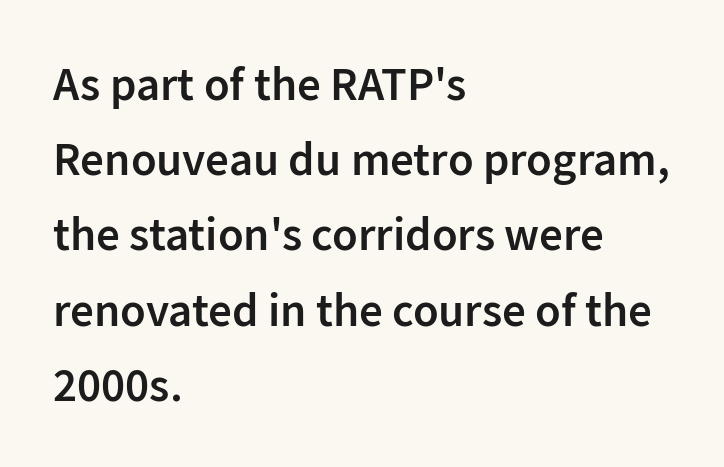
Every letter is mildly thick-stroked: semibold rather than bold. Visually the block forms a straight wall on the left and a jagged coastline on the right. Note the varied advance widths — an 'i' is clearly narrower than an 'm'. Upright lettering throughout. Interline gaps are of average width in this sample.
